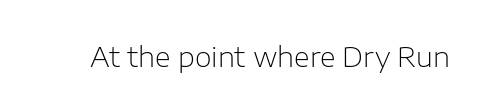
Has an underline been added? It has not. The type is set solid horizontally, with unmodified tracking. The characters are drawn with everyday or finer stroke widths. Every character sits straight up, as roman type does.
